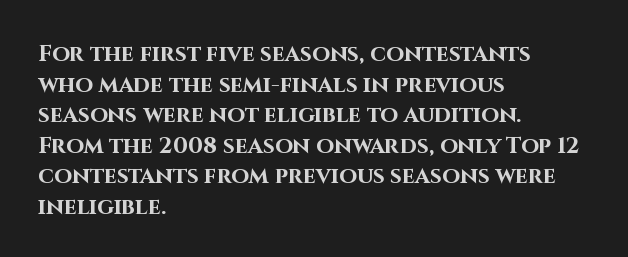
Q: Is the text bold? A: Yes.
Q: Is the text italic (slanted)? A: No, it is upright.
Q: Is the text underlined? A: No.
Q: How is the paragraph aligned? A: Left-aligned.
Q: Is the spacing between letters normal or unusually wide? A: Normal.
Q: Is the spacing between lines tight, normal or loose? A: Normal.
